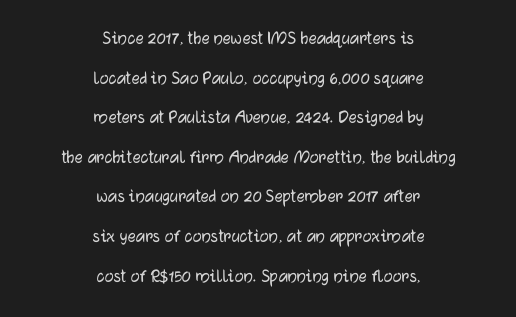
Widely set lines give the paragraph a tall, airy silhouette. Rule under the text: the space is simply empty. Does extra space separate the letters? No, they use regular spacing. Casual observation: everything's sitting right in the middle.
